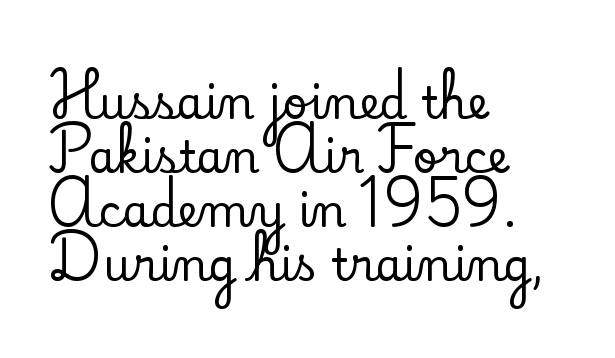
{"serif": "yes", "italic": "no", "width": "normal", "stroke_contrast": "low", "x_height": "small", "monospaced": "no", "underline": "no", "align": "left", "line_spacing_ratio": 1.23, "letter_spacing": "normal", "letter_spacing_em": 0.0, "glyph_px": 44}
